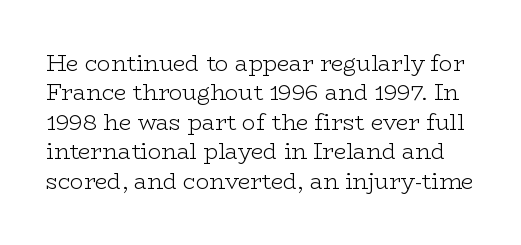
The image shows 22 px text type, upright; set normal line spacing (1.34x), normal letter spacing, not underlined.
